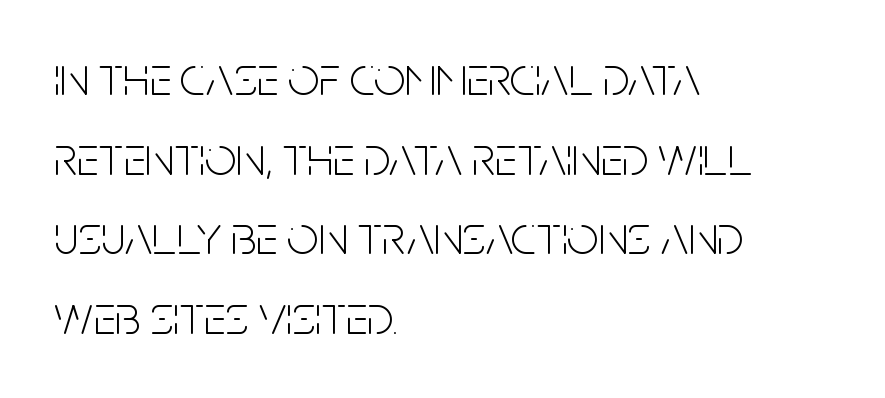
This sample keeps an unexceptional amount of space between lines. Which margin do the lines hug? The left one — the right edge is uneven. A clean baseline with only descenders dipping below it. Type style note: lacks serifs. Italic: no, the glyphs are upright roman.
